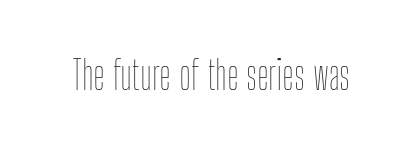
The image shows 40 px thin, condensed type, upright; set normal letter spacing, not underlined; low stroke contrast and a medium x-height.
